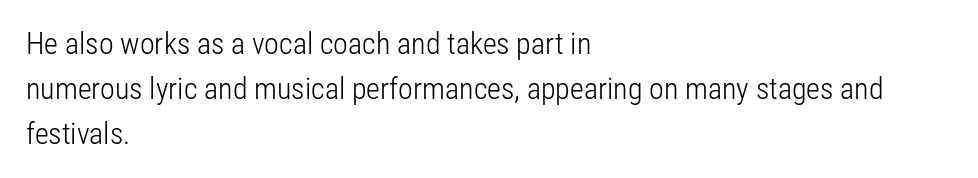
Q: Is the text bold? A: No.
Q: Is the text italic (slanted)? A: No, it is upright.
Q: Is the typeface a serif or a sans-serif typeface? A: Sans-serif.
Q: Is the text underlined? A: No.
Q: How is the paragraph aligned? A: Left-aligned.
Q: Is the spacing between letters normal or unusually wide? A: Normal.
Q: Is the spacing between lines tight, normal or loose? A: Normal.
Q: Width (condensed, normal, or wide)? A: Condensed.
Q: Stroke contrast? A: Low.
Q: x-height? A: Medium.
Q: Monospaced? A: No.
